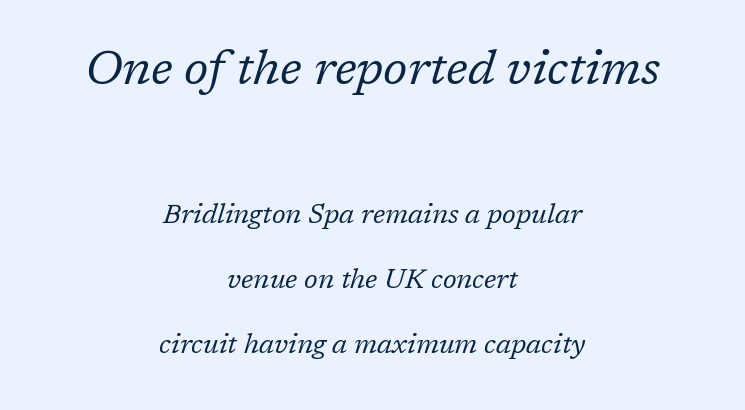
{"serif": "yes", "italic": "yes", "lean": "right", "slant_degrees": 17, "bold": "no", "weight": "regular", "width": "normal", "stroke_contrast": "low", "x_height": "medium", "monospaced": "no", "underline": "no", "align": "center", "line_spacing": "loose", "line_spacing_ratio": 2.42, "letter_spacing": "normal", "letter_spacing_em": 0.0, "larger_block": "first", "size_ratio": 1.78, "glyph_px": 48}
